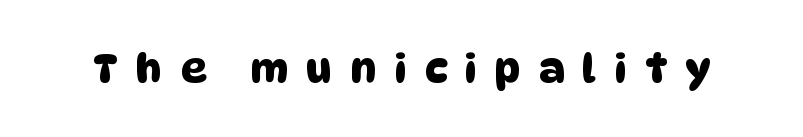
{"serif": "no", "width": "normal", "stroke_contrast": "low", "x_height": "large", "monospaced": "no", "underline": "no", "letter_spacing": "wide", "letter_spacing_em": 0.46, "glyph_px": 40}
